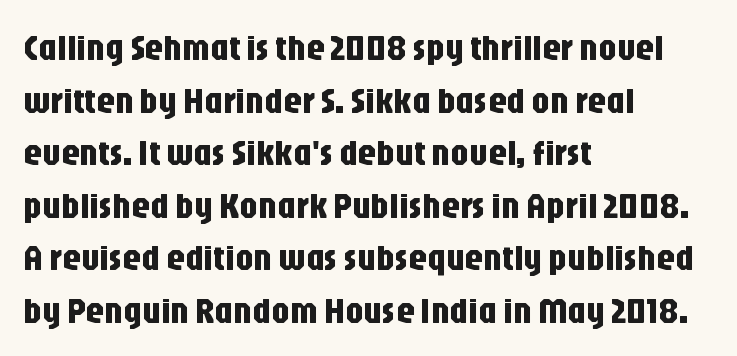
Q: Is the text italic (slanted)? A: No, it is upright.
Q: Is the typeface a serif or a sans-serif typeface? A: Sans-serif.
Q: Is the text underlined? A: No.
Q: How is the paragraph aligned? A: Left-aligned.
Q: Is the spacing between letters normal or unusually wide? A: Normal.
Q: Is the spacing between lines tight, normal or loose? A: Normal.
Q: Width (condensed, normal, or wide)? A: Condensed.
Q: Stroke contrast? A: Low.
Q: x-height? A: Large.
Q: Monospaced? A: No.
